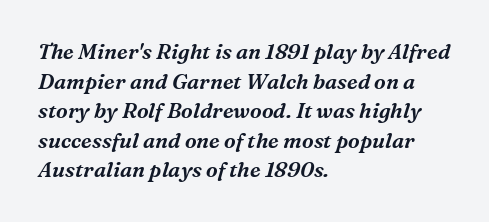
Q: Is the text italic (slanted)? A: Yes, it leans right by about 16 degrees.
Q: Is the text underlined? A: No.
Q: How is the paragraph aligned? A: Left-aligned.
Q: Is the spacing between letters normal or unusually wide? A: Normal.
Q: Is the spacing between lines tight, normal or loose? A: Normal.
